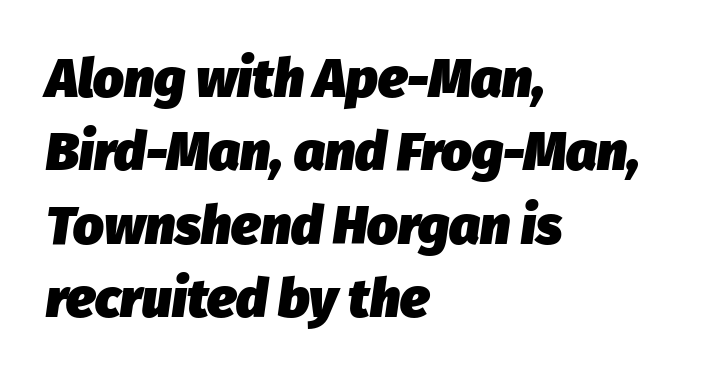
Chunky letters — that's bold for sure. The line texture is even and compact thanks to regular tracking. A typesetter would mark this as italic. Is this a fixed-width face? No — the glyphs have proportional, varying widths. Regular leading. Only glyphs here, with clear space below each row.
